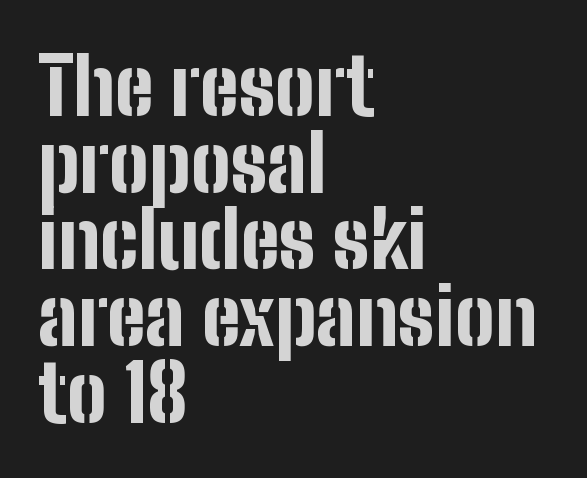
{"serif": "no", "italic": "no", "bold": "yes", "weight": "bold", "width": "condensed", "stroke_contrast": "low", "x_height": "medium", "monospaced": "no", "underline": "no", "align": "left", "line_spacing": "tight", "line_spacing_ratio": 0.97, "letter_spacing": "normal", "letter_spacing_em": 0.0, "glyph_px": 79}
